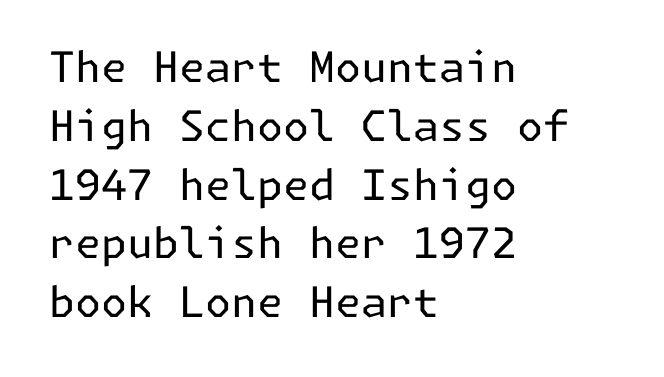
The image shows 42 px regular-weight sans-serif type, upright; set left-aligned, normal line spacing (1.4x), normal letter spacing, not underlined; low stroke contrast and a medium x-height.
